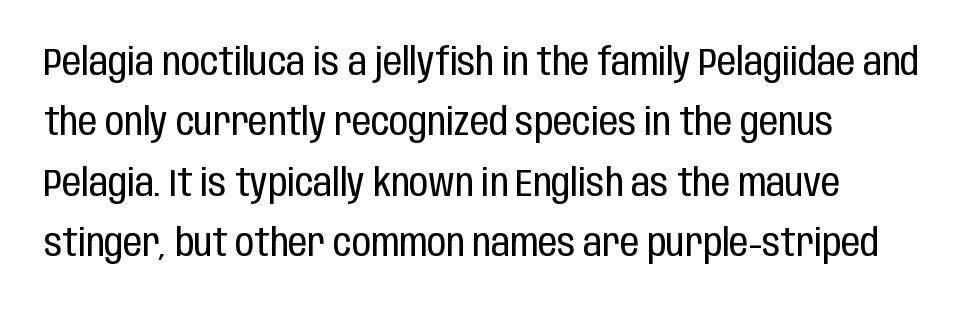
Q: Is the text bold? A: No.
Q: Is the text italic (slanted)? A: No, it is upright.
Q: Is the typeface a serif or a sans-serif typeface? A: Sans-serif.
Q: Is the text underlined? A: No.
Q: How is the paragraph aligned? A: Left-aligned.
Q: Is the spacing between letters normal or unusually wide? A: Normal.
Q: Is the spacing between lines tight, normal or loose? A: Normal.
Q: Width (condensed, normal, or wide)? A: Condensed.
Q: Stroke contrast? A: Low.
Q: x-height? A: Large.
Q: Monospaced? A: No.
